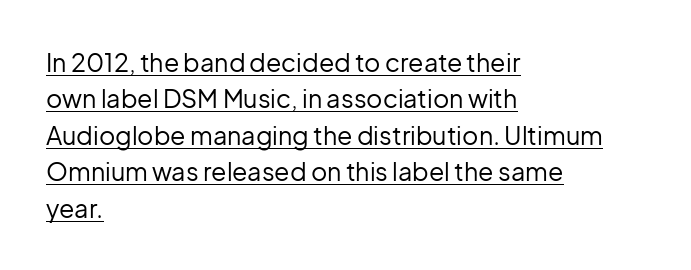
{"italic": "no", "bold": "no", "underline": "yes", "align": "left", "line_spacing": "normal", "line_spacing_ratio": 1.46, "letter_spacing": "normal", "letter_spacing_em": 0.0, "glyph_px": 25}
